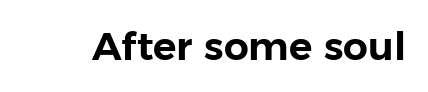
Q: Is the text italic (slanted)? A: No, it is upright.
Q: Is the typeface a serif or a sans-serif typeface? A: Sans-serif.
Q: Is the text underlined? A: No.
Q: Is the spacing between letters normal or unusually wide? A: Normal.
Q: Width (condensed, normal, or wide)? A: Normal.
Q: Stroke contrast? A: Low.
Q: x-height? A: Medium.
Q: Monospaced? A: No.
